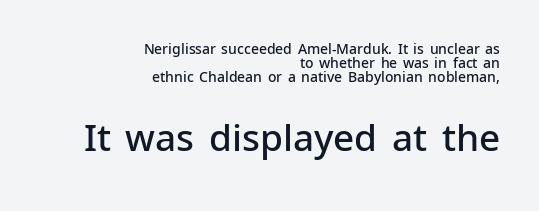
{"serif": "no", "italic": "no", "bold": "semi", "weight": "semibold", "width": "normal", "stroke_contrast": "low", "x_height": "medium", "monospaced": "no", "underline": "no", "align": "right", "line_spacing": "tight", "line_spacing_ratio": 1.01, "letter_spacing": "normal", "letter_spacing_em": 0.0, "larger_block": "second", "size_ratio": 2.64, "glyph_px": 37}
